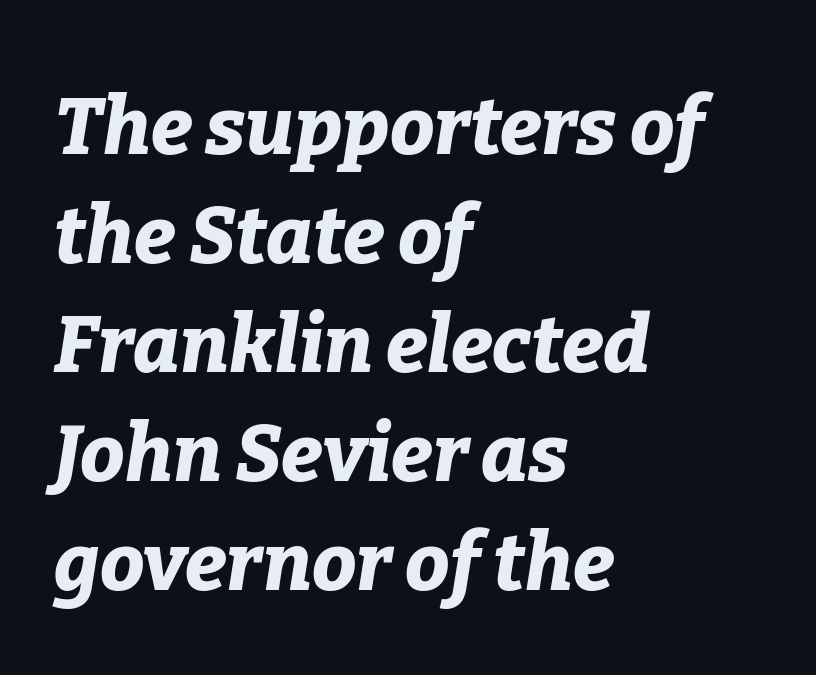
{"italic": "yes", "lean": "right", "slant_degrees": 9, "bold": "yes", "weight": "bold", "width": "normal", "stroke_contrast": "low", "x_height": "medium", "monospaced": "no", "underline": "no", "align": "left", "line_spacing": "normal", "line_spacing_ratio": 1.38, "letter_spacing": "normal", "letter_spacing_em": 0.0, "glyph_px": 79}
